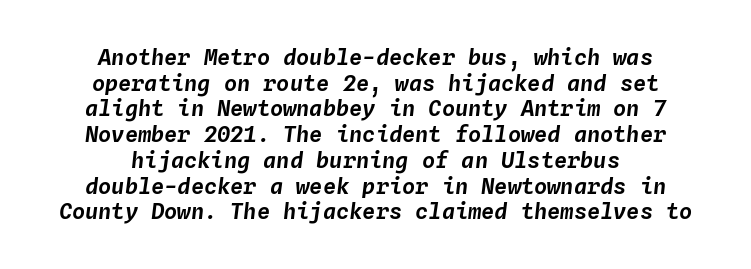
Q: Is the text italic (slanted)? A: Yes, it leans right by about 4 degrees.
Q: Is the text underlined? A: No.
Q: How is the paragraph aligned? A: Centered.
Q: Is the spacing between letters normal or unusually wide? A: Normal.
